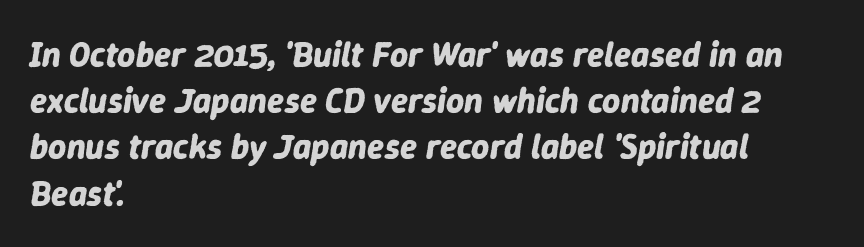
The image shows 35 px bold type, italic (leaning right); set left-aligned, normal line spacing (1.32x), normal letter spacing, not underlined; low stroke contrast and a medium x-height.
